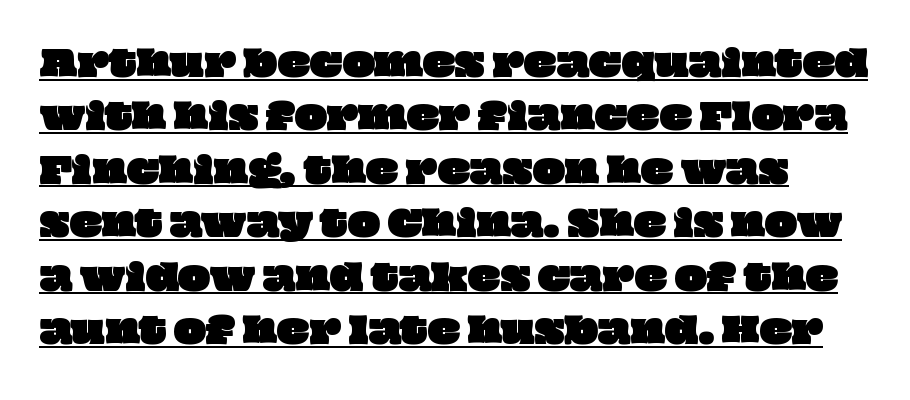
The typesetter has applied underlining to the passage shown. The passage shown is typed in a proportional face where columns would drift. The letterforms sit shoulder to shoulder at normal distance. Notice how descenders clear the ascenders below comfortably — that's standard leading.
